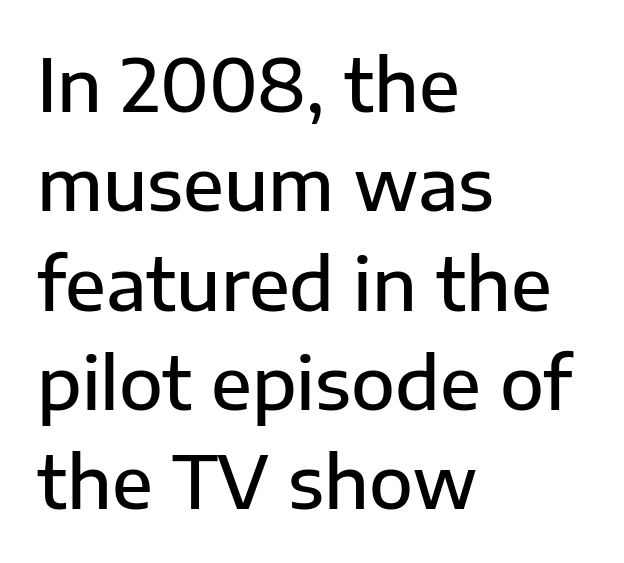
The image shows 72 px semibold sans-serif type, upright; set left-aligned, normal line spacing (1.38x), normal letter spacing, not underlined; low stroke contrast and a medium x-height.
